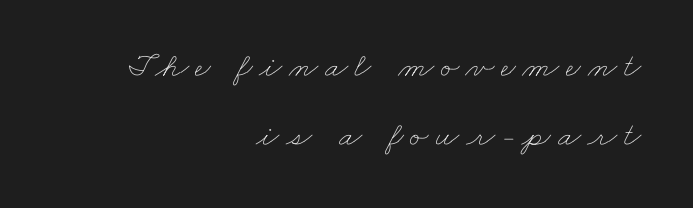
The image shows 34 px thin, wide type; set right-aligned, loose line spacing (2.02x), not underlined; low stroke contrast and a small x-height.
